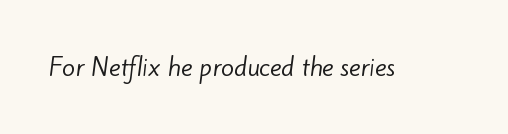
Q: Is the text bold? A: No.
Q: Is the text underlined? A: No.
Q: Is the spacing between letters normal or unusually wide? A: Normal.
